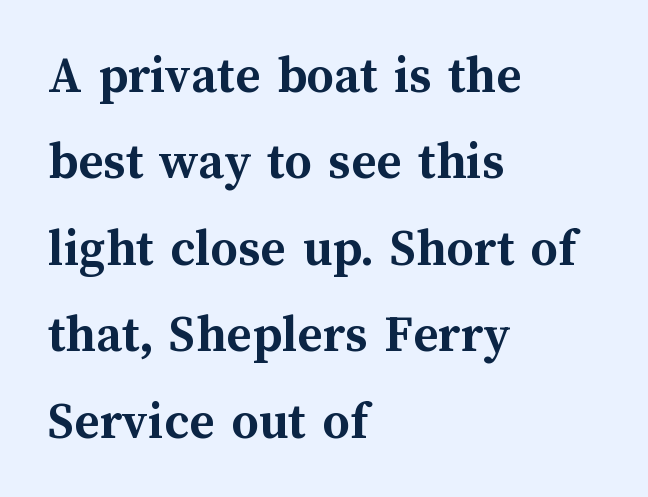
Q: Is the text bold? A: Yes.
Q: Is the text italic (slanted)? A: No, it is upright.
Q: Is the text underlined? A: No.
Q: How is the paragraph aligned? A: Left-aligned.
Q: Is the spacing between letters normal or unusually wide? A: Normal.
Q: Is the spacing between lines tight, normal or loose? A: Normal.
Q: Width (condensed, normal, or wide)? A: Normal.
Q: Stroke contrast? A: Medium.
Q: x-height? A: Medium.
Q: Monospaced? A: No.
